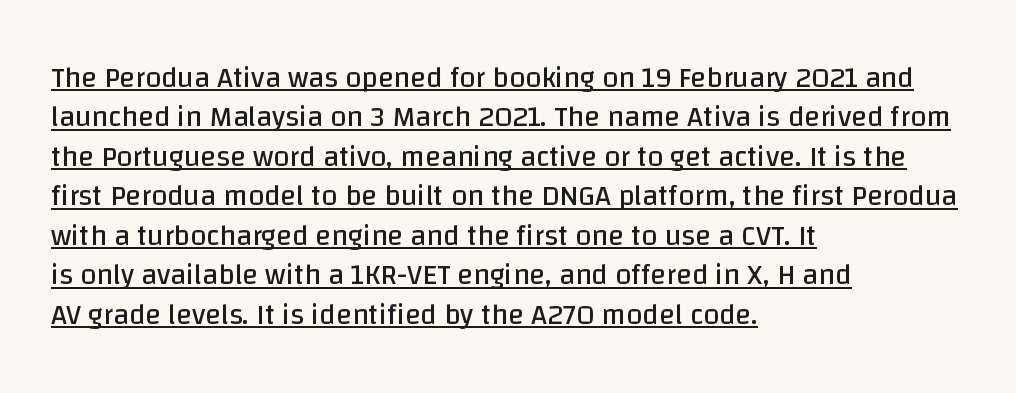
{"serif": "no", "italic": "no", "bold": "no", "weight": "regular", "width": "normal", "stroke_contrast": "low", "x_height": "large", "monospaced": "no", "underline": "yes", "align": "left", "line_spacing": "normal", "line_spacing_ratio": 1.36, "letter_spacing": "normal", "letter_spacing_em": 0.0, "glyph_px": 29}
